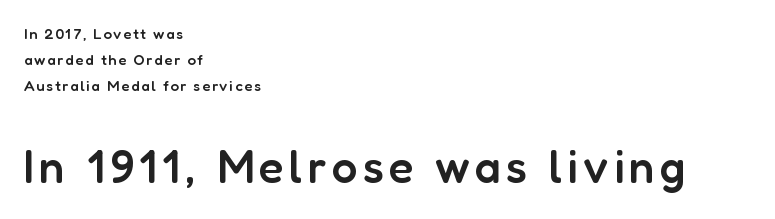
Q: Is the text bold? A: Semi-bold.
Q: Is the text italic (slanted)? A: No, it is upright.
Q: Is the typeface a serif or a sans-serif typeface? A: Sans-serif.
Q: Is the text underlined? A: No.
Q: How is the paragraph aligned? A: Left-aligned.
Q: Which block of text is set in a larger size, the first (top) or the second (bottom)? A: The second (bottom) one.
Q: Width (condensed, normal, or wide)? A: Normal.
Q: Stroke contrast? A: Low.
Q: x-height? A: Medium.
Q: Monospaced? A: No.
